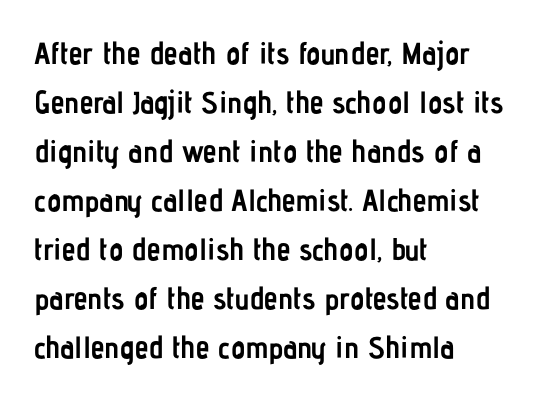
Q: Is the text bold? A: Yes.
Q: Is the text italic (slanted)? A: No, it is upright.
Q: Is the typeface a serif or a sans-serif typeface? A: Sans-serif.
Q: Is the text underlined? A: No.
Q: How is the paragraph aligned? A: Left-aligned.
Q: Is the spacing between letters normal or unusually wide? A: Normal.
Q: Is the spacing between lines tight, normal or loose? A: Normal.
Q: Width (condensed, normal, or wide)? A: Condensed.
Q: Stroke contrast? A: Low.
Q: x-height? A: Medium.
Q: Monospaced? A: No.
